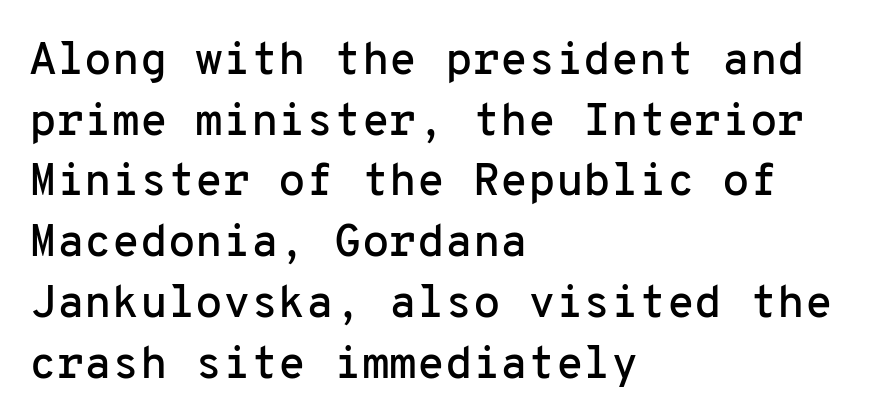
The image shows 45 px sans-serif type, upright, monospaced; set left-aligned, normal line spacing (1.35x), normal letter spacing, not underlined; low stroke contrast and a medium x-height.
